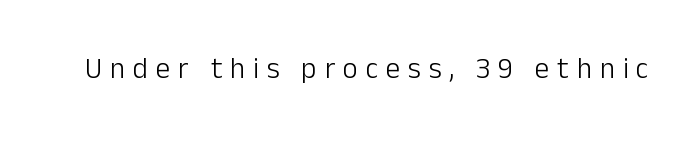
{"serif": "no", "italic": "no", "bold": "no", "weight": "light", "width": "normal", "stroke_contrast": "low", "x_height": "medium", "monospaced": "no", "underline": "no", "letter_spacing": "wide", "letter_spacing_em": 0.27, "glyph_px": 29}
